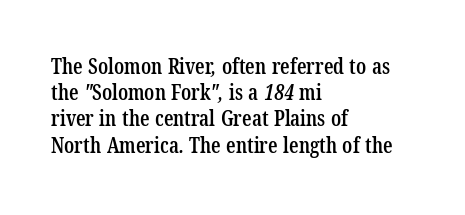
The image shows 21 px text type; set left-aligned, normal line spacing (1.25x), normal letter spacing, not underlined.
